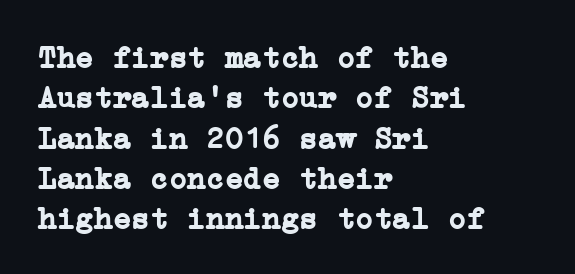
Q: Is the text bold? A: Yes.
Q: Is the text italic (slanted)? A: No, it is upright.
Q: Is the typeface a serif or a sans-serif typeface? A: Serif.
Q: Is the text underlined? A: No.
Q: How is the paragraph aligned? A: Left-aligned.
Q: Is the spacing between letters normal or unusually wide? A: Normal.
Q: Is the spacing between lines tight, normal or loose? A: Normal.
Q: Width (condensed, normal, or wide)? A: Normal.
Q: Stroke contrast? A: Low.
Q: x-height? A: Medium.
